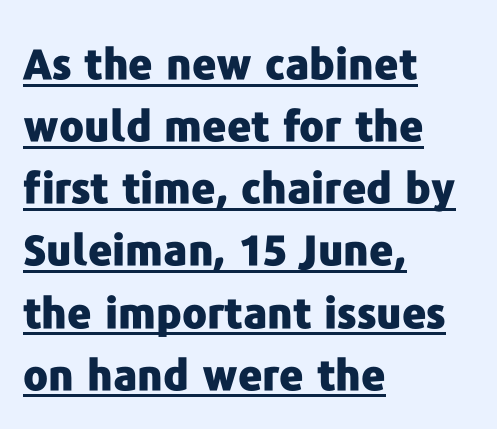
Q: Is the text bold? A: Yes.
Q: Is the text italic (slanted)? A: No, it is upright.
Q: Is the typeface a serif or a sans-serif typeface? A: Sans-serif.
Q: Is the text underlined? A: Yes.
Q: How is the paragraph aligned? A: Left-aligned.
Q: Is the spacing between letters normal or unusually wide? A: Normal.
Q: Is the spacing between lines tight, normal or loose? A: Normal.
Q: Width (condensed, normal, or wide)? A: Normal.
Q: Stroke contrast? A: Low.
Q: x-height? A: Medium.
Q: Monospaced? A: No.
